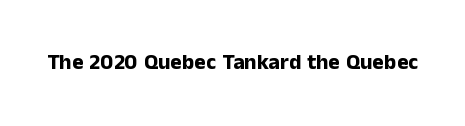
The image shows 22 px bold type, upright; set normal letter spacing, not underlined.
